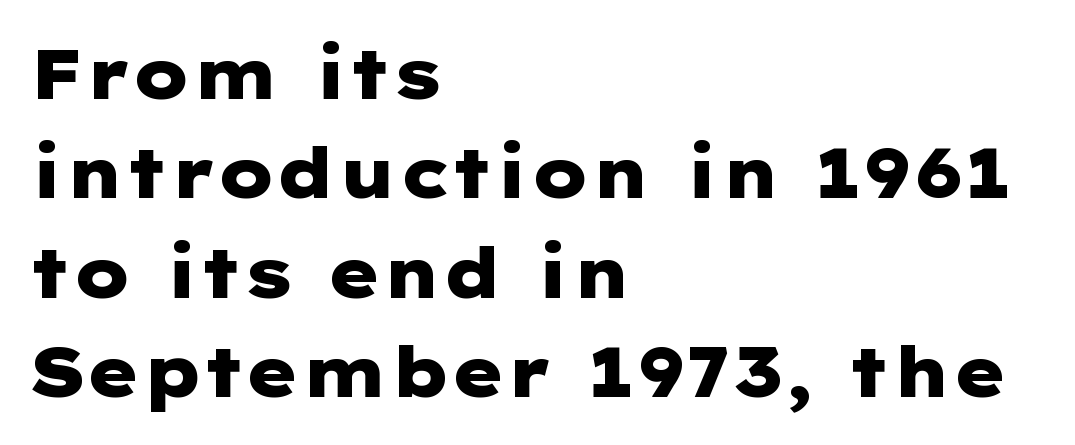
The image shows 70 px heavy, wide sans-serif type, upright; set left-aligned, normal line spacing (1.42x), normal letter spacing, not underlined; low stroke contrast and a medium x-height.
